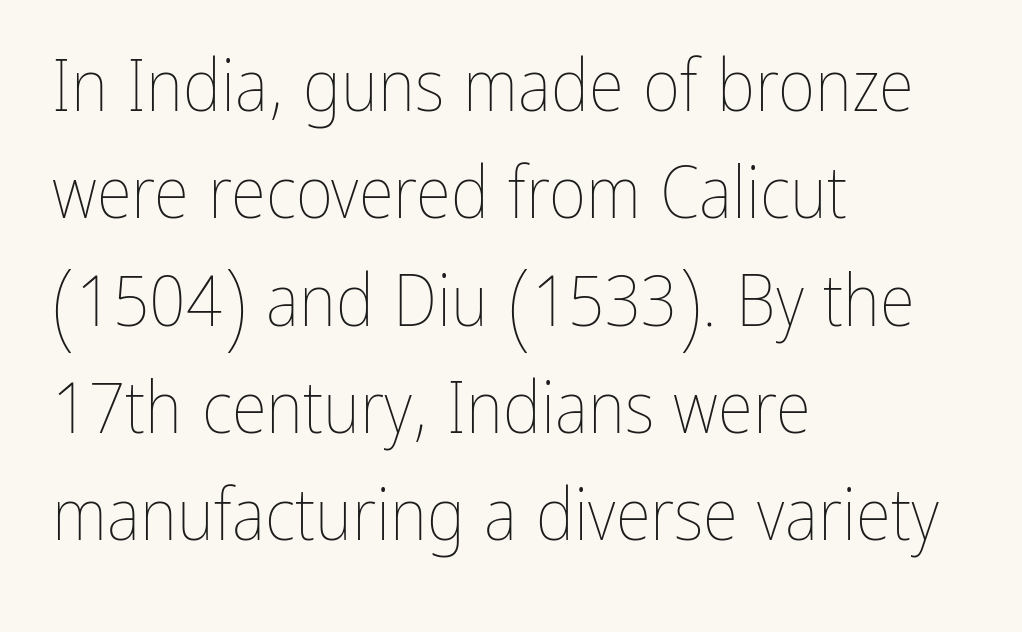
{"italic": "no", "bold": "no", "weight": "thin", "width": "condensed", "stroke_contrast": "low", "x_height": "medium", "monospaced": "no", "underline": "no", "align": "left", "line_spacing": "normal", "line_spacing_ratio": 1.49, "letter_spacing": "normal", "letter_spacing_em": 0.0, "glyph_px": 72}
